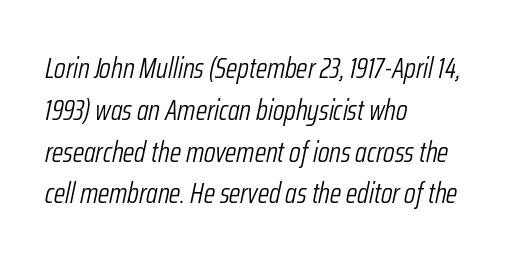
{"italic": "yes", "lean": "right", "slant_degrees": 12, "bold": "no", "weight": "light", "width": "condensed", "stroke_contrast": "low", "x_height": "medium", "monospaced": "no", "underline": "no", "align": "left", "line_spacing": "normal", "line_spacing_ratio": 1.44, "letter_spacing": "normal", "letter_spacing_em": 0.0, "glyph_px": 29}
